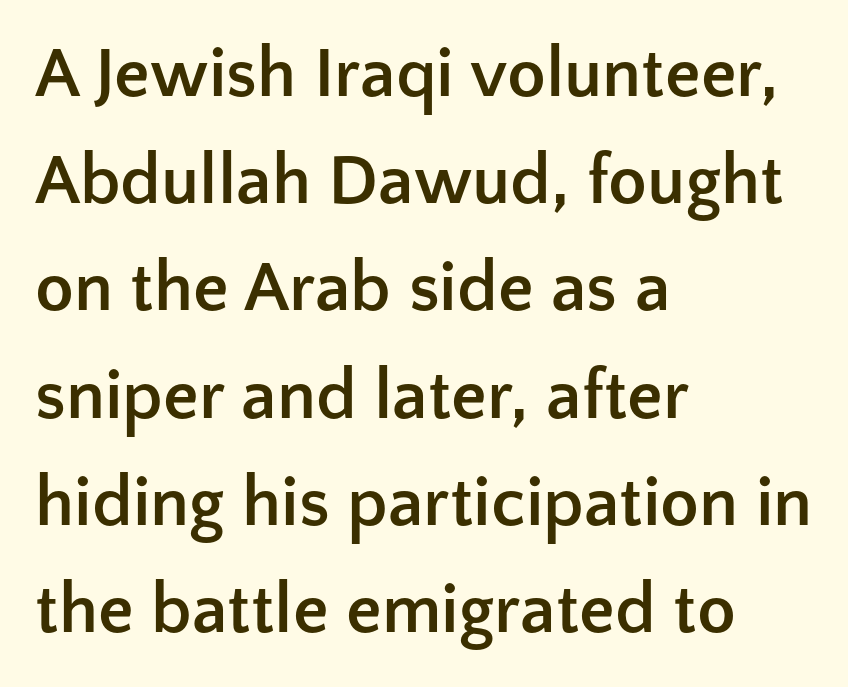
Q: Is the text bold? A: Yes.
Q: Is the text italic (slanted)? A: No, it is upright.
Q: Is the typeface a serif or a sans-serif typeface? A: Sans-serif.
Q: Is the text underlined? A: No.
Q: How is the paragraph aligned? A: Left-aligned.
Q: Is the spacing between letters normal or unusually wide? A: Normal.
Q: Is the spacing between lines tight, normal or loose? A: Normal.
Q: Width (condensed, normal, or wide)? A: Normal.
Q: Stroke contrast? A: Low.
Q: x-height? A: Medium.
Q: Monospaced? A: No.
